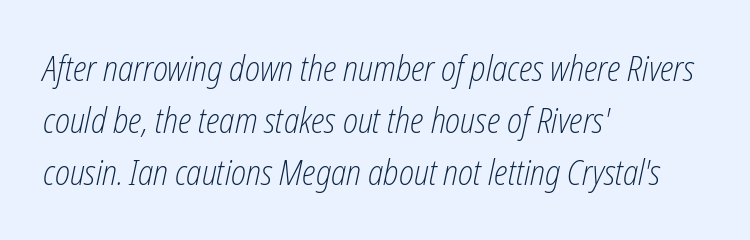
The area under the type is left untouched. You can tell it's italic because the verticals aren't actually vertical. Between one letter and the next there's only the usual sliver of space. The passage shown stacks its lines at a standard gap.
